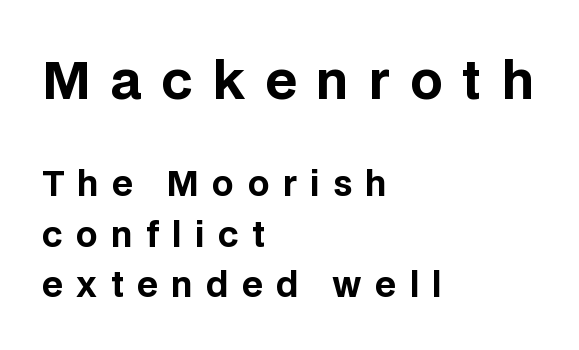
{"serif": "no", "italic": "no", "bold": "yes", "weight": "bold", "width": "normal", "stroke_contrast": "low", "x_height": "large", "monospaced": "no", "underline": "no", "align": "left", "line_spacing": "normal", "line_spacing_ratio": 1.48, "letter_spacing": "wide", "letter_spacing_em": 0.39, "larger_block": "first", "size_ratio": 1.5, "glyph_px": 51}
